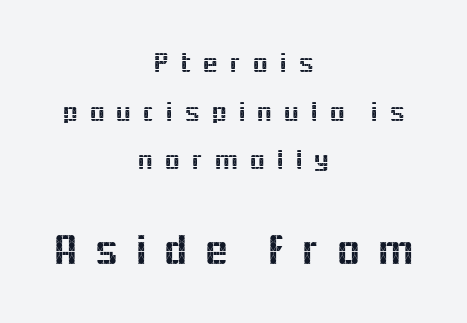
Each new line begins a customary step beneath the previous one. Centered paragraph, ragged on both sides. The area under the type is left untouched. The rendering uses natural spacing where letterforms have individual widths. These lines have a slow, spaced-out rhythm from letter to letter. Serif or sans? Sans — the stroke terminals are bare.
